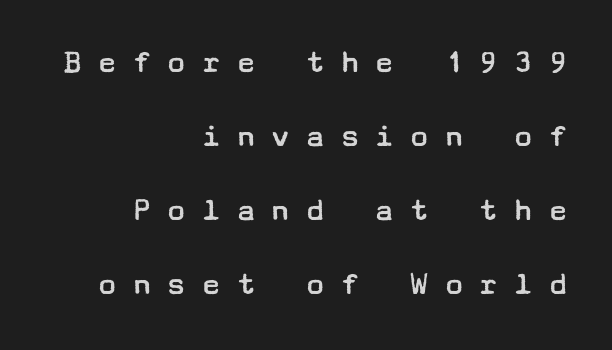
Nope, no serifs anywhere on these letters. Compared with typical paragraphs, the rows here are farther apart. The zone under the glyphs is completely vacant. The passage shown has open, widely tracked lettering throughout. Is this a heavy cut? Hardly; it is regular or lighter.
